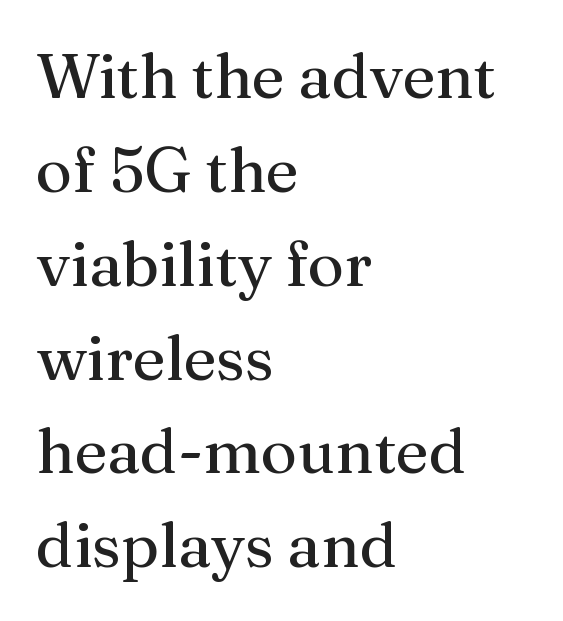
Q: Is the text bold? A: No.
Q: Is the text italic (slanted)? A: No, it is upright.
Q: Is the typeface a serif or a sans-serif typeface? A: Serif.
Q: Is the text underlined? A: No.
Q: How is the paragraph aligned? A: Left-aligned.
Q: Is the spacing between letters normal or unusually wide? A: Normal.
Q: Is the spacing between lines tight, normal or loose? A: Normal.
Q: Width (condensed, normal, or wide)? A: Normal.
Q: Stroke contrast? A: Medium.
Q: x-height? A: Medium.
Q: Monospaced? A: No.
